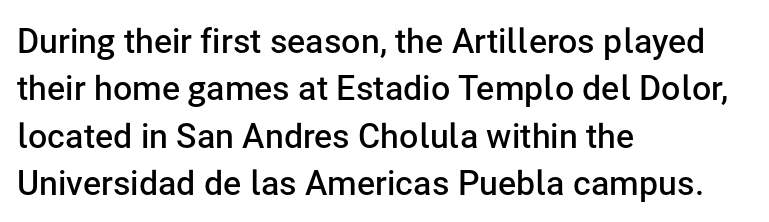
The image shows 34 px semibold sans-serif type, upright; set left-aligned, normal line spacing (1.39x), normal letter spacing, not underlined; low stroke contrast and a medium x-height.
